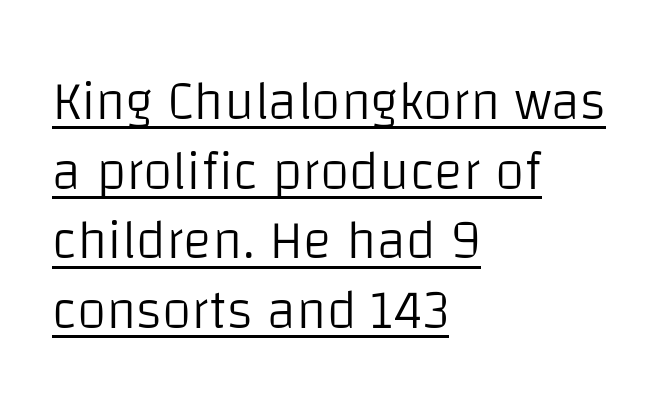
The font sits on the lighter half of the weight spectrum, regular included. One glance says typical: line gaps are just what's usual. Looks like regular typesetting: each glyph gets only the width it needs. There is no visible air inserted between adjacent glyphs. Is this a sans? Yes — the strokes have no serifs. Tall strokes in this sample are plumb rather than angled.
